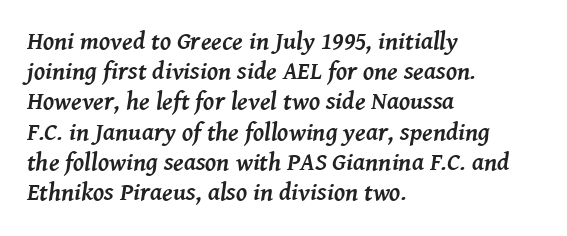
{"italic": "yes", "lean": "right", "slant_degrees": 8, "bold": "yes", "underline": "no", "align": "left", "line_spacing_ratio": 1.21, "letter_spacing": "normal", "letter_spacing_em": 0.0, "glyph_px": 25}
